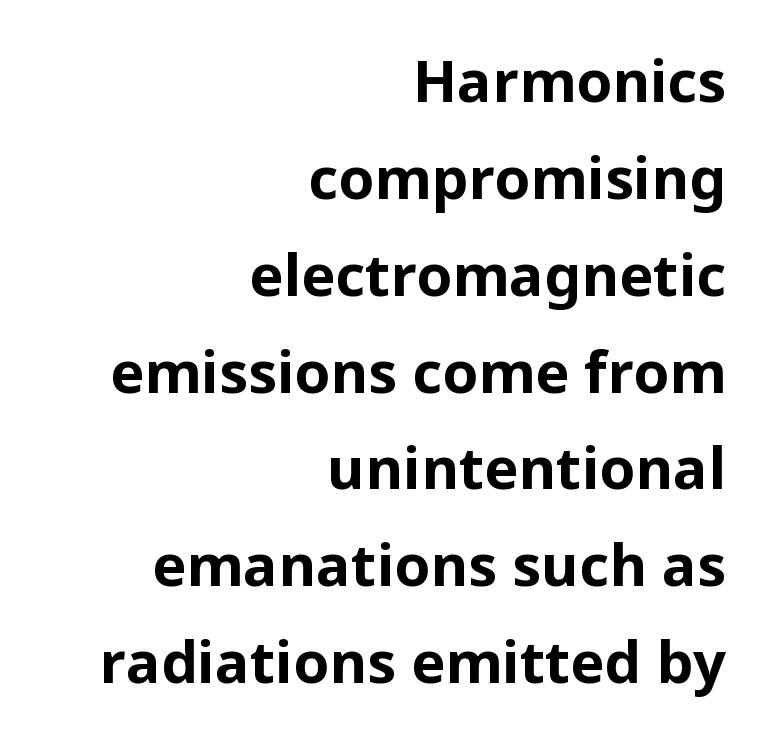
What stands out about the letter spacing? Nothing — it is the standard amount. Examine the stroke ends and you'll find no serifs. Summary of weight: heavy, a full bold. The passage shown is typed in a proportional face where columns would drift. Descenders hang freely into open space.
